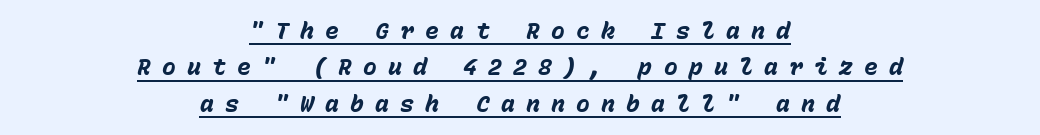
Q: Is the text bold? A: Yes.
Q: Is the text italic (slanted)? A: Yes, it leans right by about 15 degrees.
Q: Is the text underlined? A: Yes.
Q: How is the paragraph aligned? A: Centered.
Q: Is the spacing between letters normal or unusually wide? A: Unusually wide.
Q: Is the spacing between lines tight, normal or loose? A: Normal.
